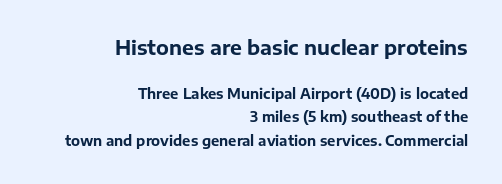
The image shows 20 px bold type, upright; set right-aligned, normal line spacing (1.68x), normal letter spacing, not underlined; the first (top) block is 1.43x larger.
